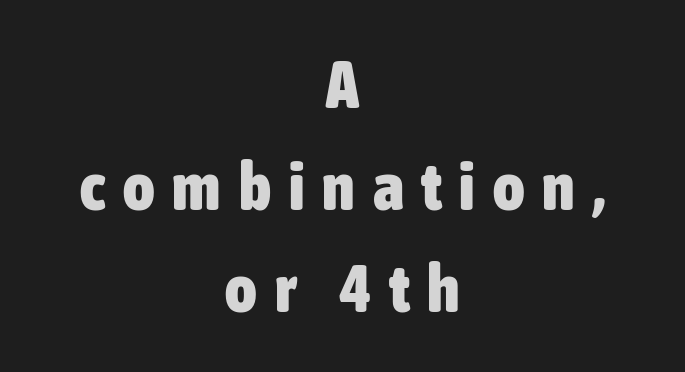
The rag falls on both sides of this text block equally. Characters follow at a spacing far wider than the type designer built in. These words are printed bold, with thick strokes throughout. The letters advance in unequal steps, a hallmark of proportional type. Regular leading. Words float on clear page, feet unadorned.
